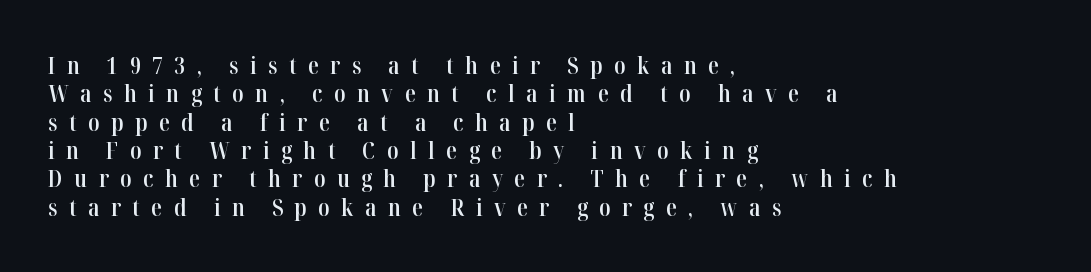
The image shows 24 px text type, upright; set left-aligned, line spacing 1.18x, unusually wide letter spacing (+0.48 em), not underlined.
